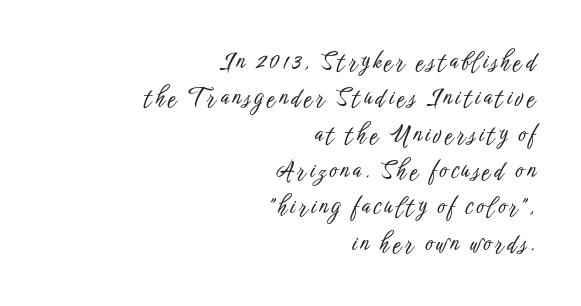
Q: Is the text italic (slanted)? A: Yes.
Q: Is the text underlined? A: No.
Q: How is the paragraph aligned? A: Right-aligned.
Q: Is the spacing between lines tight, normal or loose? A: Normal.
